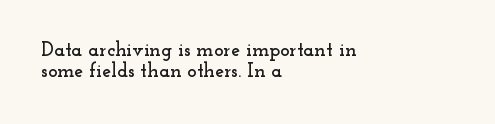
Layout note: lines flush left. Do the letters lean? They stand straight. Tracking here is standard; glyphs follow each other at the usual distance. A bare baseline throughout the passage. Honestly, the rows look squashed on top of each other.
